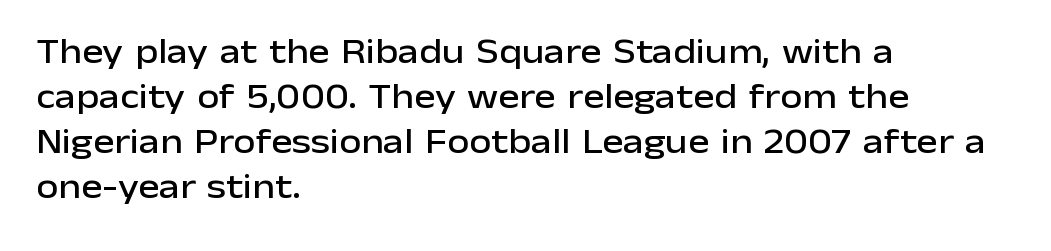
Q: Is the text italic (slanted)? A: No, it is upright.
Q: Is the typeface a serif or a sans-serif typeface? A: Sans-serif.
Q: Is the text underlined? A: No.
Q: How is the paragraph aligned? A: Left-aligned.
Q: Is the spacing between letters normal or unusually wide? A: Normal.
Q: Is the spacing between lines tight, normal or loose? A: Normal.
Q: Width (condensed, normal, or wide)? A: Normal.
Q: Stroke contrast? A: Low.
Q: x-height? A: Medium.
Q: Monospaced? A: No.
